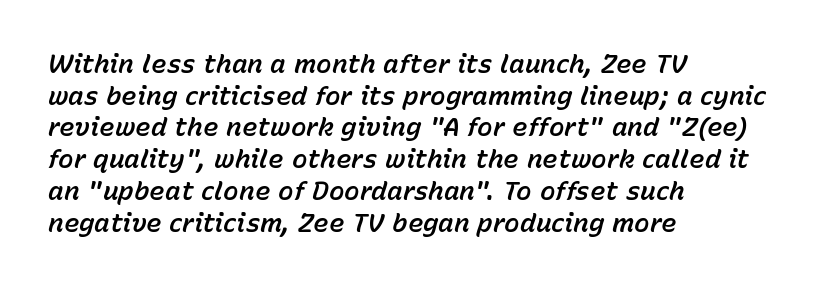
The image shows 26 px text type, italic (leaning right); set left-aligned, line spacing 1.22x, normal letter spacing, not underlined.
